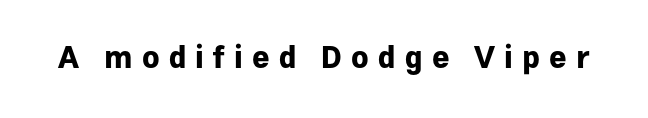
The letters carry no serifs — their stems end cleanly without finishing strokes. These lines are rendered in a variable-pitch font. When letters stand straight like this, we call the style roman or upright. Look at the tracking — it's clearly loosened, letters drifting apart. Quick note: underline off. The rendering uses a bold face; every stroke is thick and dark.
